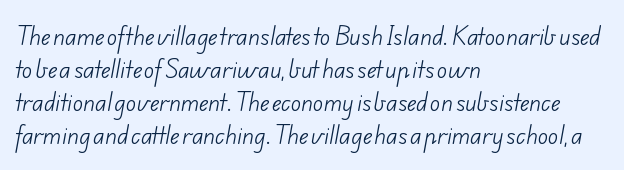
Q: Is the text bold? A: No.
Q: Is the text underlined? A: No.
Q: How is the paragraph aligned? A: Left-aligned.
Q: Is the spacing between letters normal or unusually wide? A: Normal.
Q: Is the spacing between lines tight, normal or loose? A: Normal.
